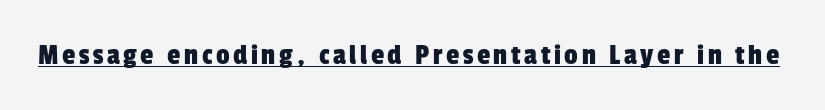
{"serif": "no", "width": "condensed", "stroke_contrast": "low", "x_height": "medium", "monospaced": "no", "underline": "yes", "glyph_px": 30}
